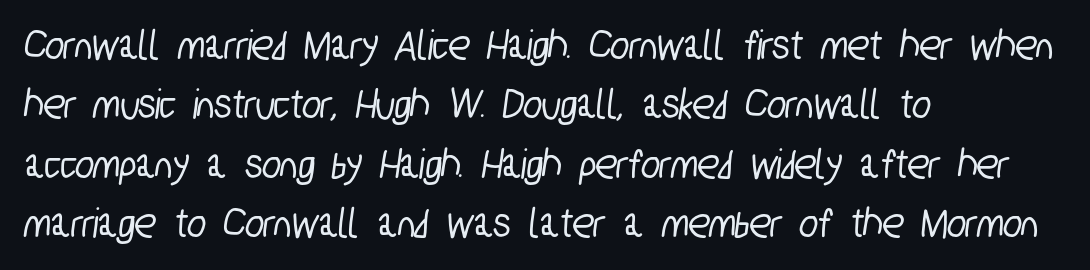
Short and long lines alike share a common starting point at left. This block has exactly the height ordinary leading produces. Glance below the letters and you will spot only blank space. Observe the ordinary spacing: letters are neighbours, not strangers.
